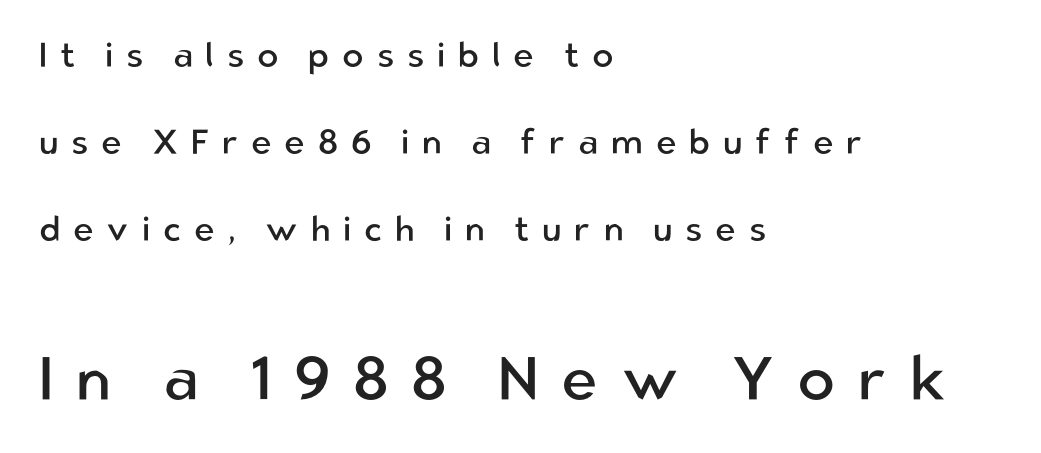
{"serif": "no", "italic": "no", "bold": "no", "weight": "regular", "width": "normal", "stroke_contrast": "low", "x_height": "medium", "monospaced": "no", "underline": "no", "align": "left", "line_spacing": "loose", "line_spacing_ratio": 2.49, "letter_spacing": "wide", "letter_spacing_em": 0.36, "larger_block": "second", "size_ratio": 1.77, "glyph_px": 62}
